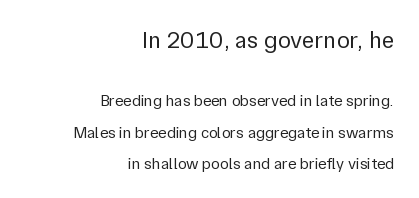
Q: Is the text bold? A: No.
Q: Is the text italic (slanted)? A: No, it is upright.
Q: Is the text underlined? A: No.
Q: How is the paragraph aligned? A: Right-aligned.
Q: Is the spacing between letters normal or unusually wide? A: Normal.
Q: Is the spacing between lines tight, normal or loose? A: Loose.
Q: Which block of text is set in a larger size, the first (top) or the second (bottom)? A: The first (top) one.
